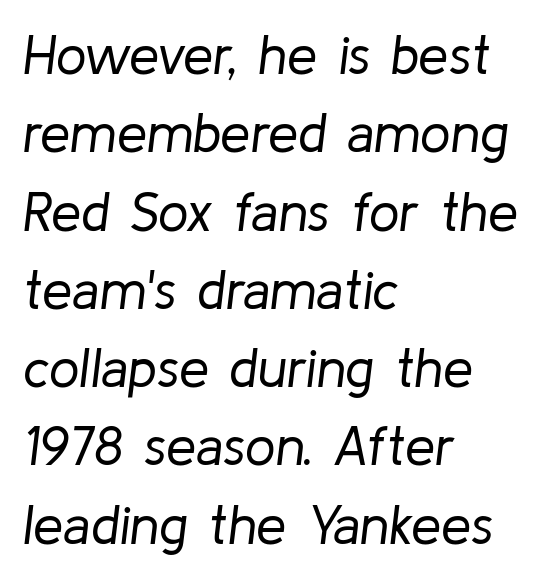
{"italic": "yes", "lean": "right", "slant_degrees": 8, "bold": "no", "weight": "regular", "width": "normal", "stroke_contrast": "low", "x_height": "medium", "monospaced": "no", "underline": "no", "align": "left", "line_spacing": "normal", "line_spacing_ratio": 1.45, "letter_spacing": "normal", "letter_spacing_em": 0.0, "glyph_px": 54}
